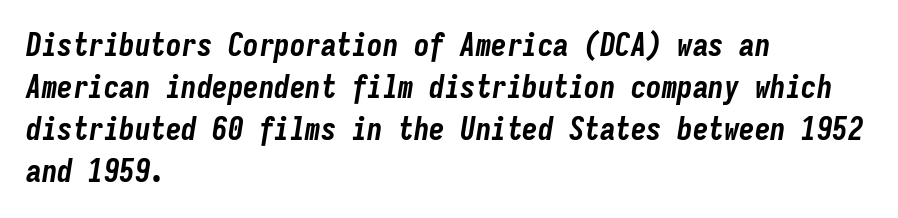
{"italic": "yes", "lean": "right", "slant_degrees": 9, "bold": "yes", "weight": "bold", "width": "condensed", "stroke_contrast": "low", "x_height": "medium", "monospaced": "yes", "underline": "no", "align": "left", "line_spacing": "normal", "line_spacing_ratio": 1.36, "letter_spacing": "normal", "letter_spacing_em": 0.0, "glyph_px": 31}
